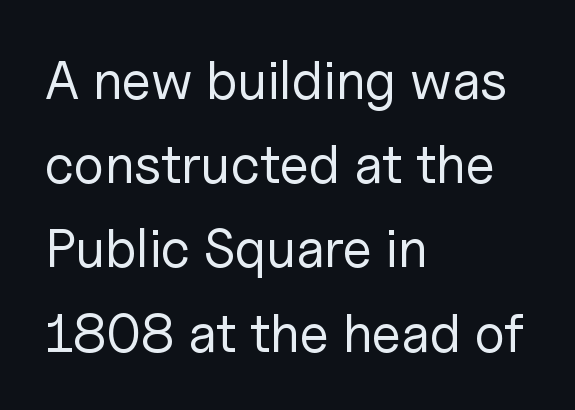
The image shows 54 px regular-weight sans-serif type, upright; set left-aligned, normal line spacing (1.56x), normal letter spacing, not underlined; low stroke contrast and a medium x-height.
